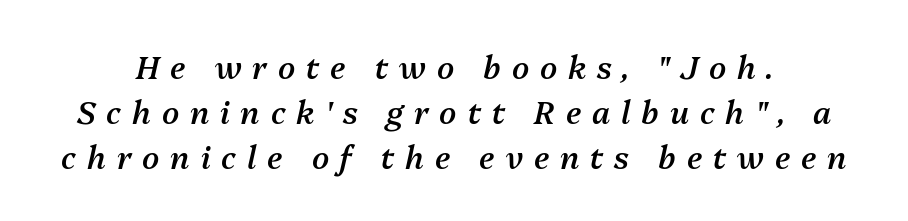
The image shows 31 px semibold type, italic (leaning right); set normal line spacing (1.45x), unusually wide letter spacing (+0.35 em), not underlined; medium stroke contrast and a medium x-height.
